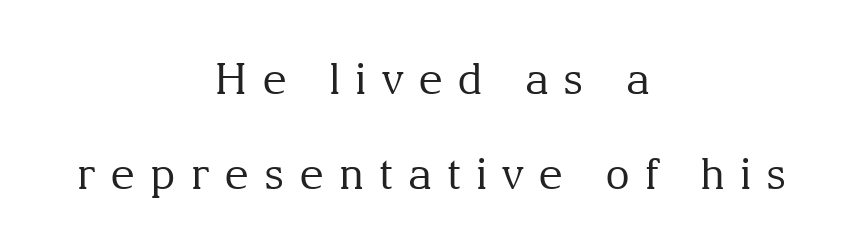
Display-style spreading of the glyphs; the letterfit is very open. A clean baseline with only descenders dipping below it. The line-height multiplier appears high, well above default. You could not count columns in this text — the font is proportionally spaced. The letters stand upright; this is a roman face.
